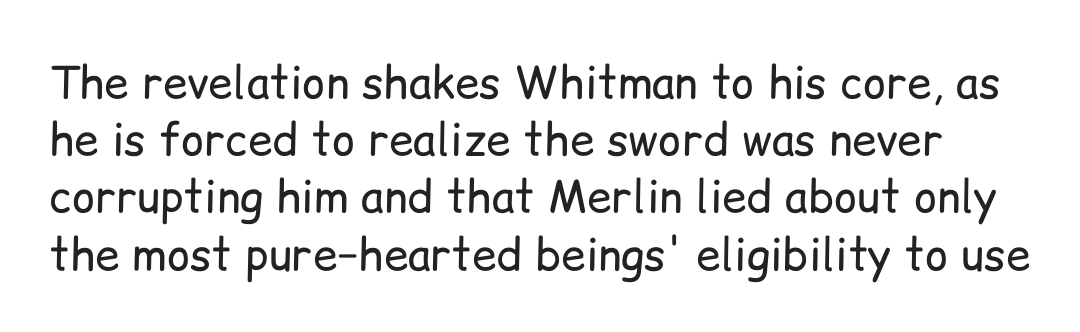
Q: Is the text bold? A: No.
Q: Is the text italic (slanted)? A: No, it is upright.
Q: Is the typeface a serif or a sans-serif typeface? A: Sans-serif.
Q: Is the text underlined? A: No.
Q: Is the spacing between letters normal or unusually wide? A: Normal.
Q: Is the spacing between lines tight, normal or loose? A: Normal.
Q: Width (condensed, normal, or wide)? A: Normal.
Q: Stroke contrast? A: Low.
Q: x-height? A: Medium.
Q: Monospaced? A: No.
